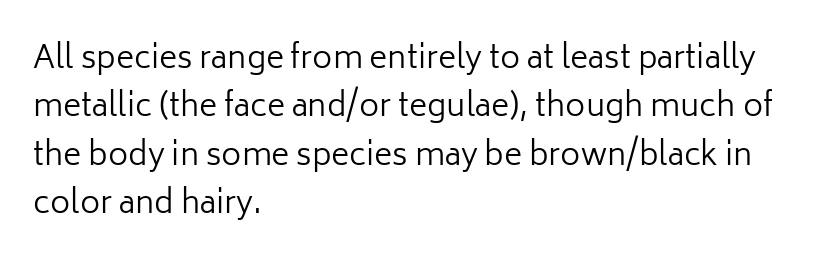
{"serif": "no", "italic": "no", "bold": "no", "weight": "regular", "width": "normal", "stroke_contrast": "low", "x_height": "medium", "monospaced": "no", "underline": "no", "align": "left", "line_spacing": "normal", "line_spacing_ratio": 1.56, "letter_spacing": "normal", "letter_spacing_em": 0.0, "glyph_px": 31}
